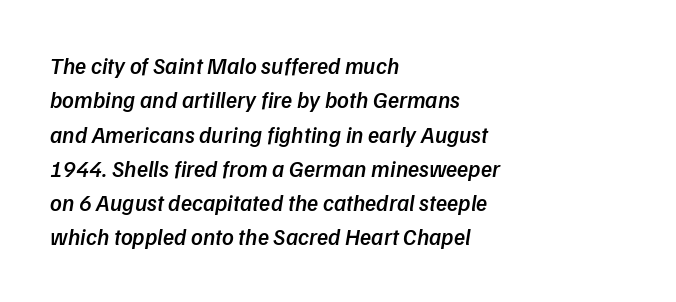
The image shows 23 px text type, italic (leaning right); set left-aligned, normal line spacing (1.49x), normal letter spacing, not underlined.
